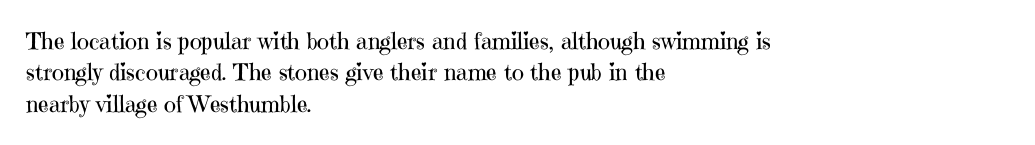
Q: Is the text bold? A: No.
Q: Is the text italic (slanted)? A: No, it is upright.
Q: Is the text underlined? A: No.
Q: How is the paragraph aligned? A: Left-aligned.
Q: Is the spacing between letters normal or unusually wide? A: Normal.
Q: Is the spacing between lines tight, normal or loose? A: Normal.
